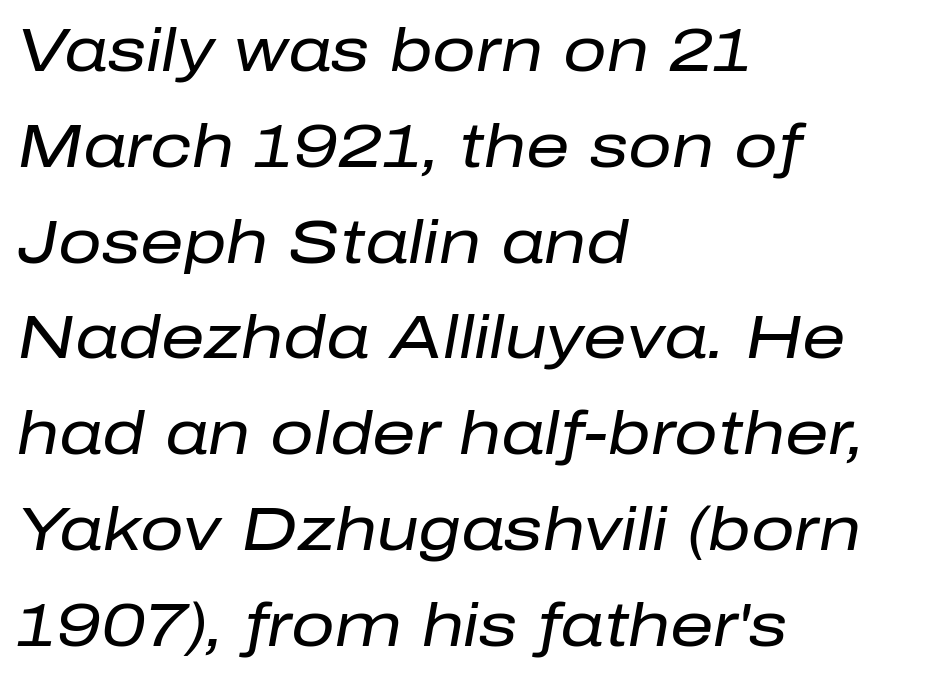
{"italic": "yes", "lean": "right", "slant_degrees": 10, "bold": "no", "weight": "regular", "width": "normal", "stroke_contrast": "low", "x_height": "medium", "monospaced": "no", "underline": "no", "align": "left", "line_spacing": "normal", "line_spacing_ratio": 1.57, "letter_spacing": "normal", "letter_spacing_em": 0.0, "glyph_px": 61}
